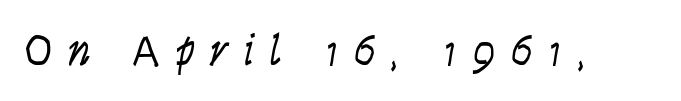
The image shows 45 px light, condensed sans-serif type; set unusually wide letter spacing (+0.35 em), not underlined; low stroke contrast and a large x-height.
